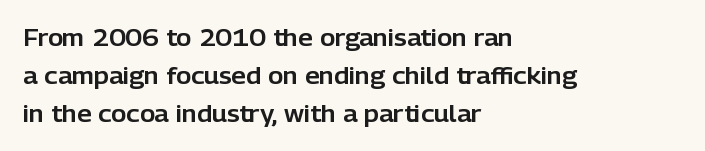
{"italic": "no", "underline": "no", "align": "left", "line_spacing": "normal", "line_spacing_ratio": 1.65, "letter_spacing": "normal", "letter_spacing_em": 0.0, "glyph_px": 23}
